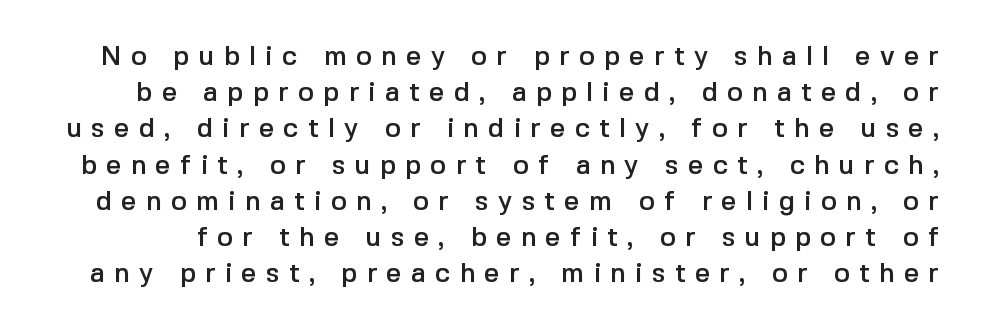
Q: Is the text italic (slanted)? A: No, it is upright.
Q: Is the text underlined? A: No.
Q: Is the spacing between letters normal or unusually wide? A: Unusually wide.
Q: Is the spacing between lines tight, normal or loose? A: Normal.
